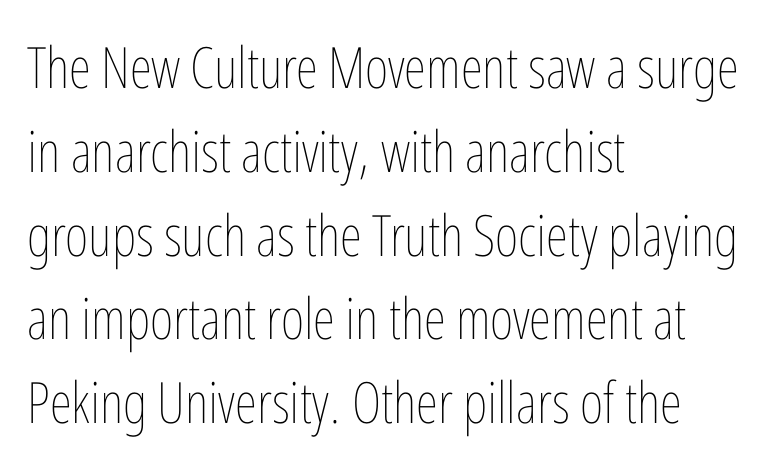
A typesetter would call this leading conventional body-copy spacing. Short and long lines alike share a common starting point at left. The tracking reads as untouched default to a designer's eye. A quiet, ordinary-to-light weight characterises the typeface. Varying glyph widths throughout — classic text-font behaviour. This sample uses an upright cut, with every glyph sitting square on the baseline.
